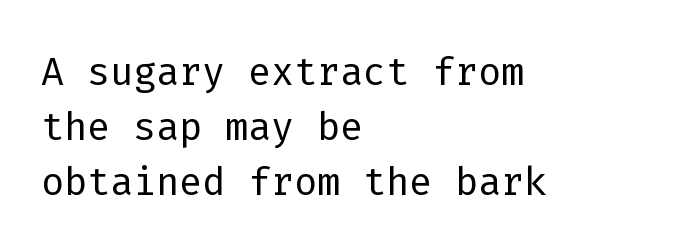
Q: Is the text bold? A: No.
Q: Is the text italic (slanted)? A: No, it is upright.
Q: Is the typeface a serif or a sans-serif typeface? A: Sans-serif.
Q: Is the text underlined? A: No.
Q: How is the paragraph aligned? A: Left-aligned.
Q: Is the spacing between letters normal or unusually wide? A: Normal.
Q: Is the spacing between lines tight, normal or loose? A: Tight.
Q: Width (condensed, normal, or wide)? A: Normal.
Q: Stroke contrast? A: Low.
Q: x-height? A: Medium.
Q: Monospaced? A: Yes.
